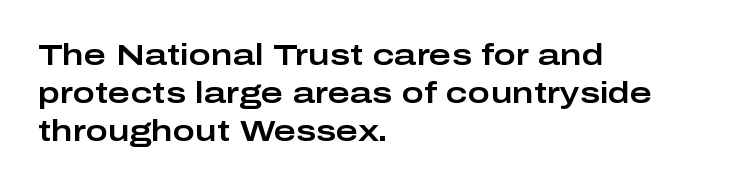
Q: Is the text italic (slanted)? A: No, it is upright.
Q: Is the typeface a serif or a sans-serif typeface? A: Sans-serif.
Q: Is the text underlined? A: No.
Q: How is the paragraph aligned? A: Left-aligned.
Q: Is the spacing between letters normal or unusually wide? A: Normal.
Q: Is the spacing between lines tight, normal or loose? A: Normal.
Q: Width (condensed, normal, or wide)? A: Wide.
Q: Stroke contrast? A: Low.
Q: x-height? A: Medium.
Q: Monospaced? A: No.
